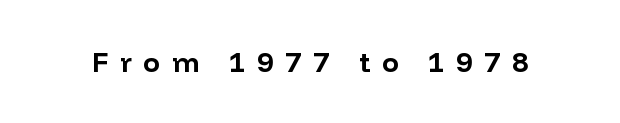
The gap between lines stays unmarked. Each word looks stretched out because of the extra space between its letters. The letters stand straight up with perfectly vertical stems. Thick stems and heavy bowls — unmistakably bold.
